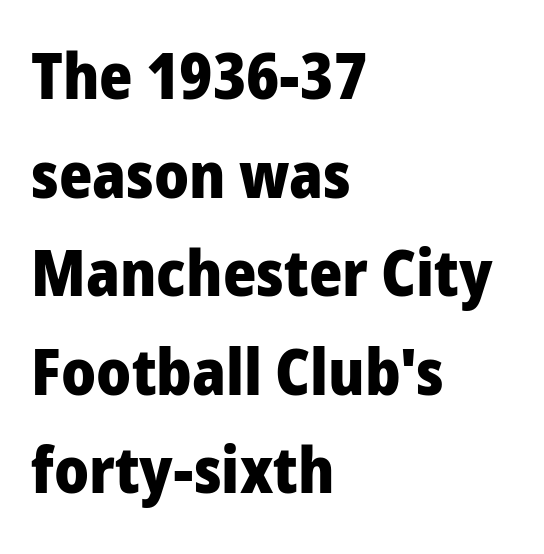
{"serif": "no", "italic": "no", "bold": "yes", "weight": "heavy", "width": "normal", "stroke_contrast": "low", "x_height": "medium", "monospaced": "no", "underline": "no", "align": "left", "line_spacing": "normal", "line_spacing_ratio": 1.54, "letter_spacing": "normal", "letter_spacing_em": 0.0, "glyph_px": 64}
